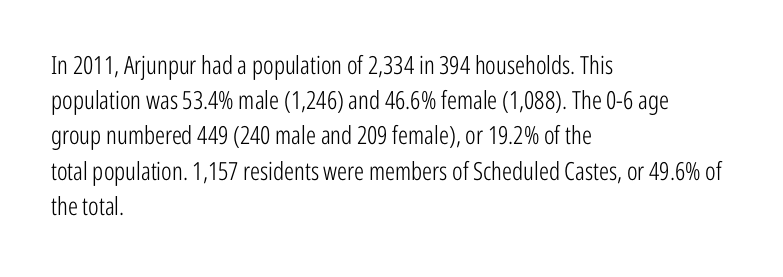
The image shows 25 px text type, upright; set left-aligned, normal line spacing (1.41x), normal letter spacing, not underlined.
